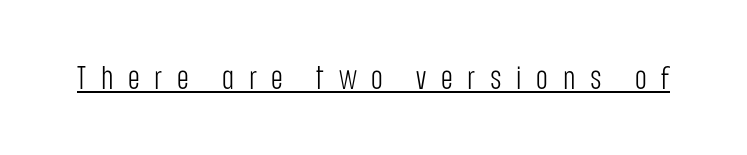
Q: Is the text bold? A: No.
Q: Is the text italic (slanted)? A: No, it is upright.
Q: Is the typeface a serif or a sans-serif typeface? A: Sans-serif.
Q: Is the text underlined? A: Yes.
Q: Is the spacing between letters normal or unusually wide? A: Unusually wide.
Q: Width (condensed, normal, or wide)? A: Condensed.
Q: Stroke contrast? A: Low.
Q: x-height? A: Large.
Q: Monospaced? A: No.
